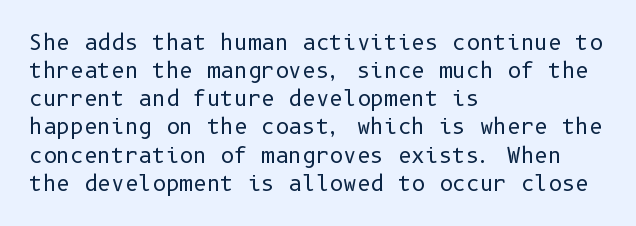
{"italic": "no", "bold": "no", "underline": "no", "align": "left", "line_spacing": "normal", "line_spacing_ratio": 1.34, "letter_spacing": "normal", "letter_spacing_em": 0.0, "glyph_px": 21}
